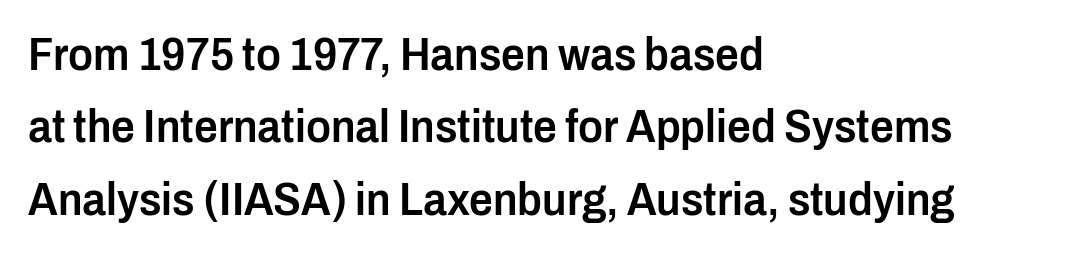
{"serif": "no", "italic": "no", "bold": "semi", "weight": "semibold", "width": "condensed", "stroke_contrast": "low", "x_height": "medium", "monospaced": "no", "underline": "no", "align": "left", "line_spacing": "normal", "line_spacing_ratio": 1.54, "letter_spacing": "normal", "letter_spacing_em": 0.0, "glyph_px": 47}
